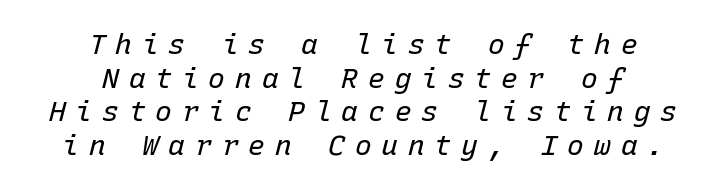
Q: Is the text bold? A: No.
Q: Is the text italic (slanted)? A: Yes, it leans right by about 15 degrees.
Q: Is the text underlined? A: No.
Q: How is the paragraph aligned? A: Centered.
Q: Is the spacing between letters normal or unusually wide? A: Unusually wide.
Q: Width (condensed, normal, or wide)? A: Normal.
Q: Stroke contrast? A: Low.
Q: x-height? A: Medium.
Q: Monospaced? A: Yes.
